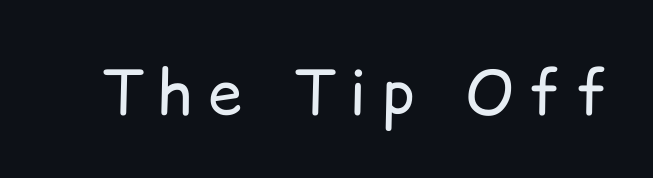
{"serif": "no", "italic": "no", "bold": "no", "weight": "regular", "width": "normal", "stroke_contrast": "low", "x_height": "medium", "monospaced": "no", "underline": "no", "letter_spacing": "wide", "letter_spacing_em": 0.26, "glyph_px": 61}
